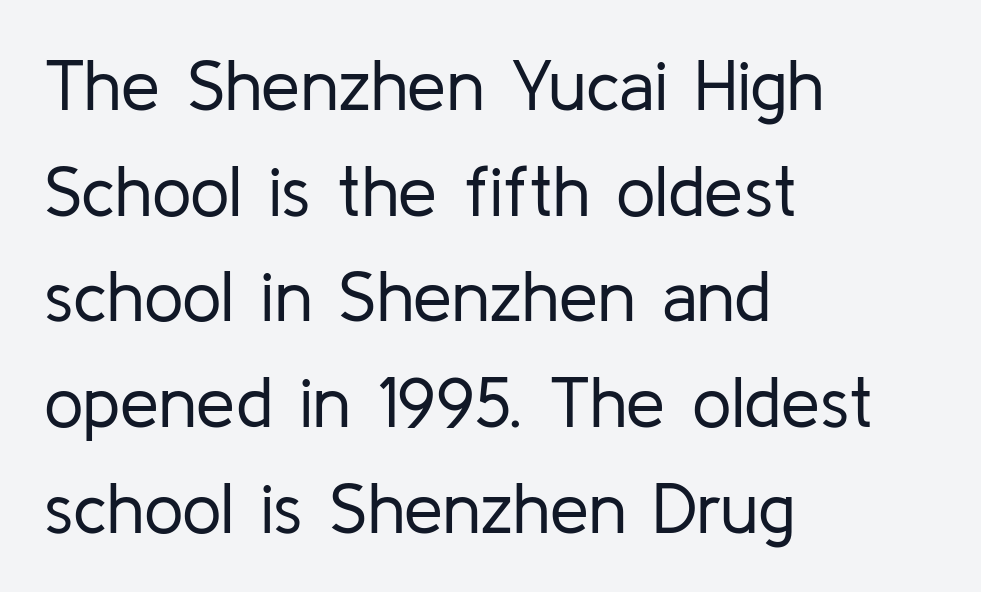
The ragged edge is on the right, which tells us the setting is flush left. Classification — sans serif. Words appear dense and cohesive because spacing is normal. The block of text has a typical density, with ordinary space between rows. Stems here are at most as thick as an everyday book face. Anything drawn beneath the words? Only blank space.
